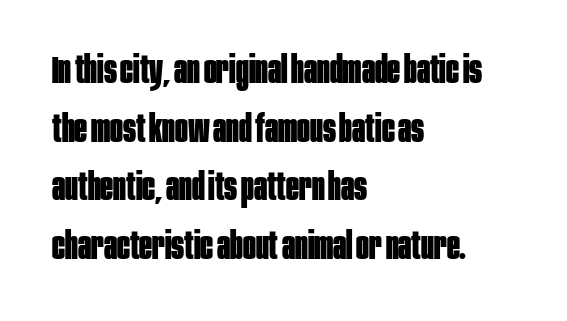
{"serif": "no", "italic": "no", "bold": "yes", "weight": "bold", "width": "condensed", "stroke_contrast": "low", "x_height": "large", "monospaced": "no", "underline": "no", "align": "left", "line_spacing": "normal", "line_spacing_ratio": 1.54, "letter_spacing": "normal", "letter_spacing_em": 0.0, "glyph_px": 38}
